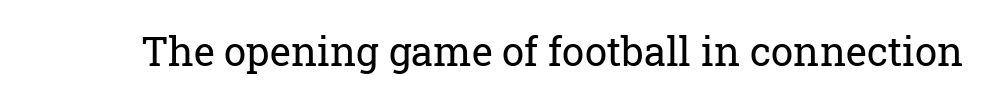
Examine the stroke ends and you'll spot serifs. Note the varied advance widths — an 'i' is clearly narrower than an 'm'. Caption: standard tracking, unaltered. This sample uses an upright cut, with every glyph sitting square on the baseline. The gap between lines stays unmarked. The font sits on the lighter half of the weight spectrum, regular included.
